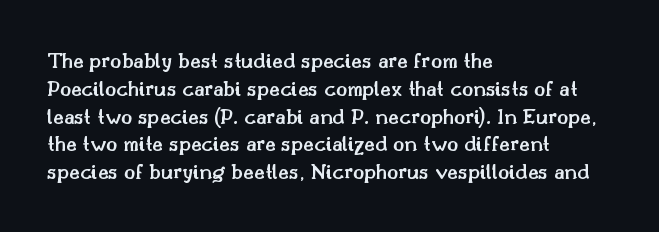
The image shows 23 px text type, upright; set left-aligned, line spacing 1.21x, normal letter spacing, not underlined.
